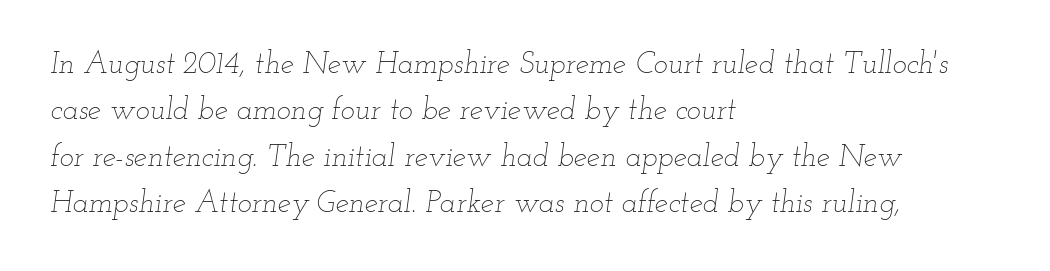
{"italic": "yes", "lean": "right", "slant_degrees": 12, "bold": "no", "weight": "thin", "width": "wide", "stroke_contrast": "low", "x_height": "small", "monospaced": "no", "underline": "no", "align": "left", "line_spacing": "normal", "line_spacing_ratio": 1.55, "letter_spacing": "normal", "letter_spacing_em": 0.0, "glyph_px": 30}
